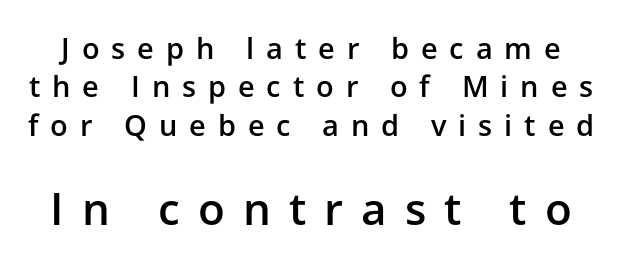
Q: Is the text bold? A: Semi-bold.
Q: Is the text italic (slanted)? A: No, it is upright.
Q: Is the typeface a serif or a sans-serif typeface? A: Sans-serif.
Q: Is the text underlined? A: No.
Q: Is the spacing between letters normal or unusually wide? A: Unusually wide.
Q: Is the spacing between lines tight, normal or loose? A: Normal.
Q: Which block of text is set in a larger size, the first (top) or the second (bottom)? A: The second (bottom) one.
Q: Width (condensed, normal, or wide)? A: Normal.
Q: Stroke contrast? A: Low.
Q: x-height? A: Medium.
Q: Monospaced? A: No.
